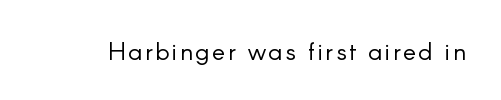
{"italic": "no", "bold": "no", "underline": "no", "glyph_px": 25}
